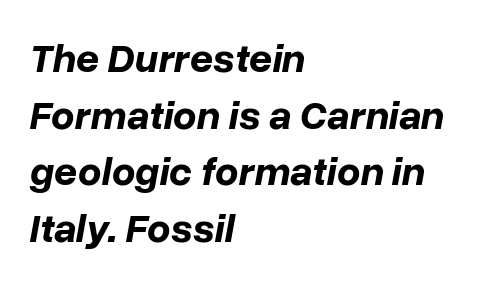
The rendering uses natural spacing where letterforms have individual widths. Decoration check: the copy has no underline. Its strokes are broad and dark, the hallmark of bold type. Notice how the stems are inclined rather than vertical — that's the hallmark of italics.
